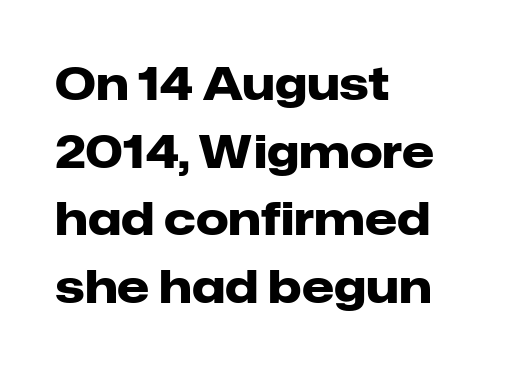
{"serif": "no", "italic": "no", "bold": "yes", "weight": "heavy", "width": "normal", "stroke_contrast": "low", "x_height": "medium", "monospaced": "no", "underline": "no", "align": "left", "line_spacing": "normal", "line_spacing_ratio": 1.47, "letter_spacing": "normal", "letter_spacing_em": 0.0, "glyph_px": 46}
